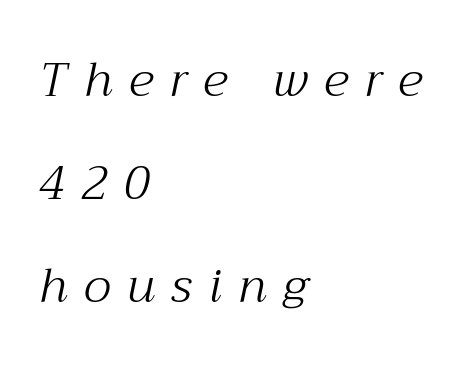
The gaps between neighbouring characters are conspicuously large. Glance below the letters and you will spot only blank space. The characters are drawn with everyday or finer stroke widths. The letters carry serifs — small finishing strokes at the ends of their stems.
